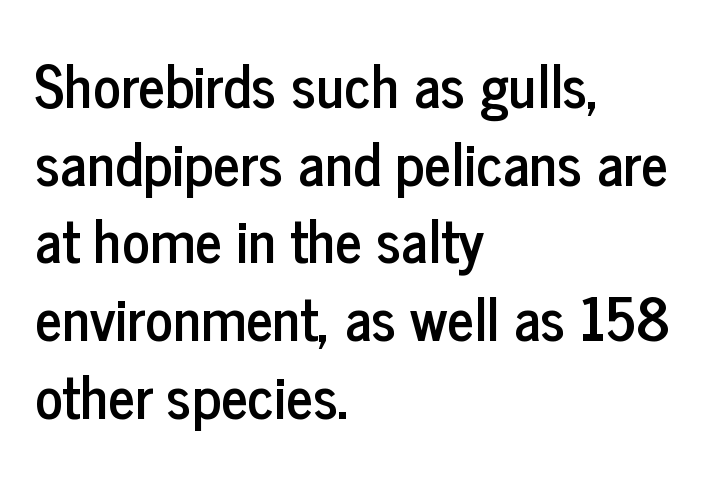
{"serif": "no", "italic": "no", "width": "condensed", "stroke_contrast": "low", "x_height": "medium", "monospaced": "no", "underline": "no", "align": "left", "line_spacing": "normal", "line_spacing_ratio": 1.34, "letter_spacing": "normal", "letter_spacing_em": 0.0, "glyph_px": 58}
